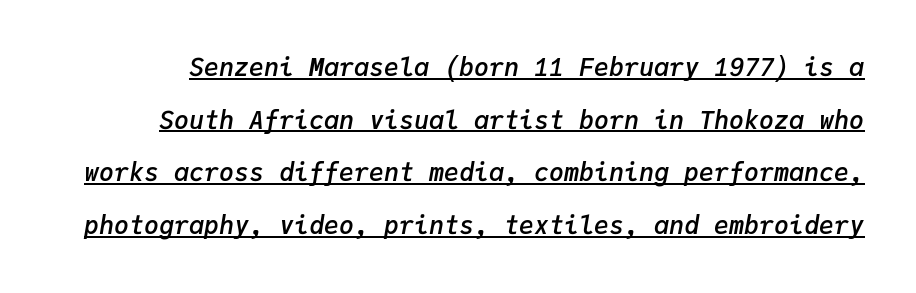
{"italic": "yes", "lean": "right", "slant_degrees": 9, "bold": "semi", "underline": "yes", "line_spacing": "loose", "line_spacing_ratio": 2.11, "letter_spacing": "normal", "letter_spacing_em": 0.0, "glyph_px": 25}
